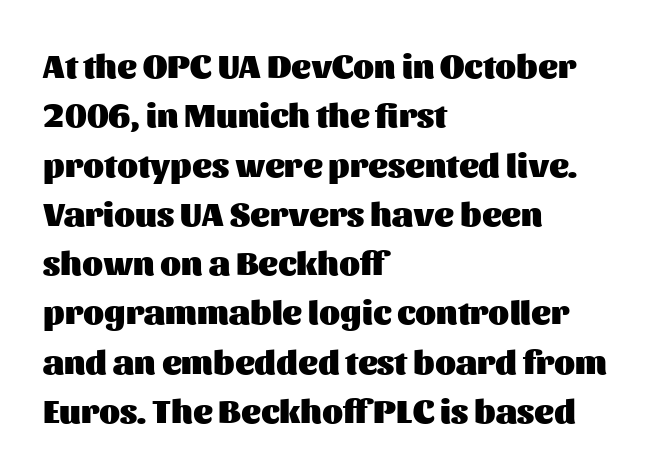
The image shows 34 px heavy sans-serif type, upright; set left-aligned, normal line spacing (1.45x), normal letter spacing, not underlined; medium stroke contrast and a medium x-height.
